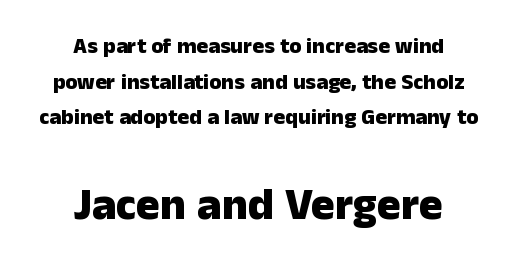
Q: Is the text bold? A: Yes.
Q: Is the text italic (slanted)? A: No, it is upright.
Q: Is the typeface a serif or a sans-serif typeface? A: Sans-serif.
Q: Is the text underlined? A: No.
Q: How is the paragraph aligned? A: Centered.
Q: Is the spacing between letters normal or unusually wide? A: Normal.
Q: Is the spacing between lines tight, normal or loose? A: Normal.
Q: Which block of text is set in a larger size, the first (top) or the second (bottom)? A: The second (bottom) one.
Q: Width (condensed, normal, or wide)? A: Normal.
Q: Stroke contrast? A: Low.
Q: x-height? A: Medium.
Q: Monospaced? A: No.
